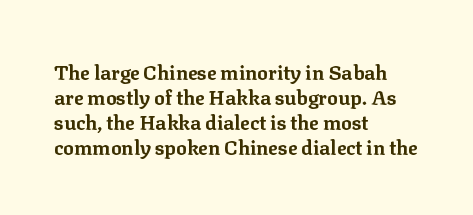
The image shows 20 px bold type, upright; set left-aligned, normal line spacing (1.25x), normal letter spacing, not underlined.
